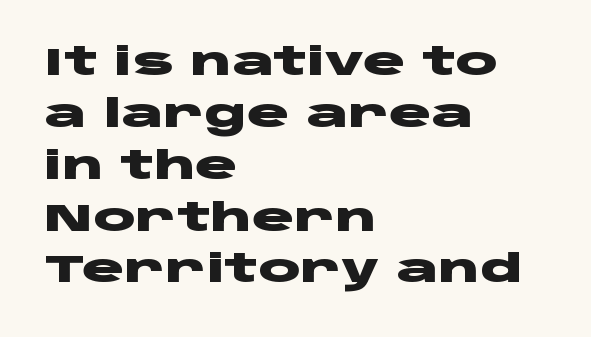
Horizontal bands of white between lines are of average thickness. This sample uses a sans-serif face. The face used here is proportionally spaced, like ordinary book or web type. This rendering uses left alignment, leaving the right contour irregular.
